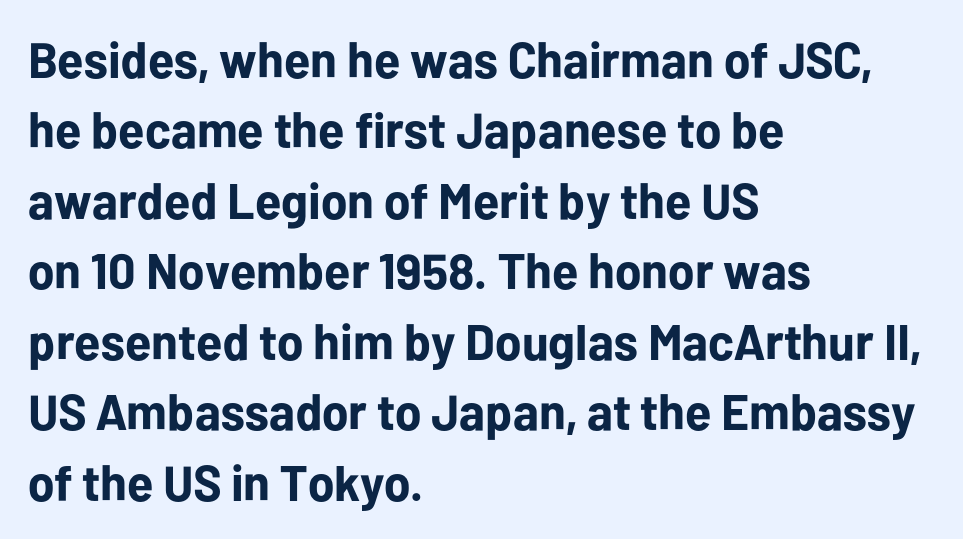
{"serif": "no", "italic": "no", "bold": "yes", "weight": "bold", "width": "normal", "stroke_contrast": "low", "x_height": "medium", "monospaced": "no", "underline": "no", "align": "left", "line_spacing": "normal", "line_spacing_ratio": 1.41, "letter_spacing": "normal", "letter_spacing_em": 0.0, "glyph_px": 50}
